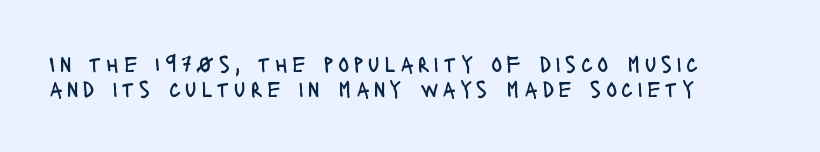
{"italic": "no", "bold": "no", "underline": "no", "align": "left", "line_spacing": "tight", "line_spacing_ratio": 1.1, "letter_spacing": "wide", "letter_spacing_em": 0.2, "glyph_px": 23}
